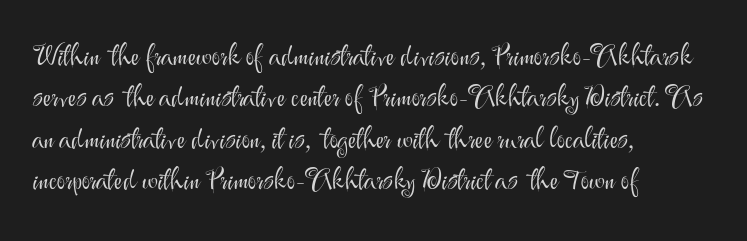
The passage shown is not underscored anywhere. The glyphs in this specimen are sans serif. The space between consecutive lines is moderate. Alignment: flush left. Counters stay open thanks to moderate or lighter strokes.
